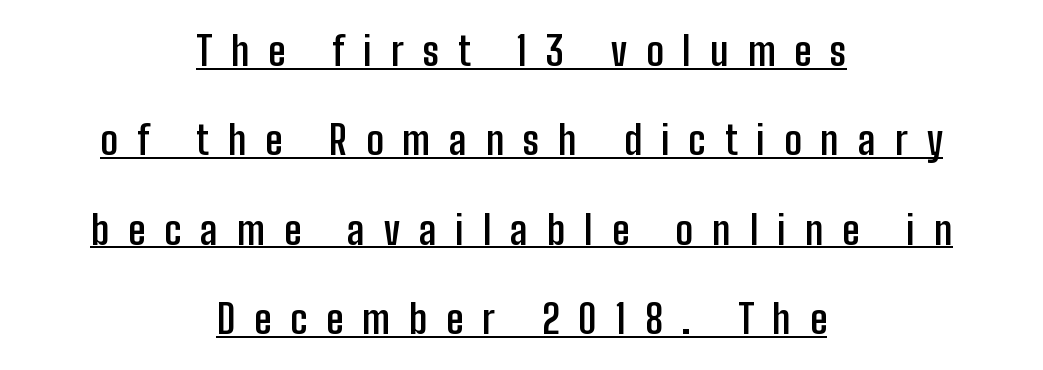
Q: Is the text bold? A: Yes.
Q: Is the text italic (slanted)? A: No, it is upright.
Q: Is the typeface a serif or a sans-serif typeface? A: Sans-serif.
Q: Is the text underlined? A: Yes.
Q: How is the paragraph aligned? A: Centered.
Q: Is the spacing between letters normal or unusually wide? A: Unusually wide.
Q: Is the spacing between lines tight, normal or loose? A: Loose.
Q: Width (condensed, normal, or wide)? A: Condensed.
Q: Stroke contrast? A: Low.
Q: x-height? A: Medium.
Q: Monospaced? A: No.
